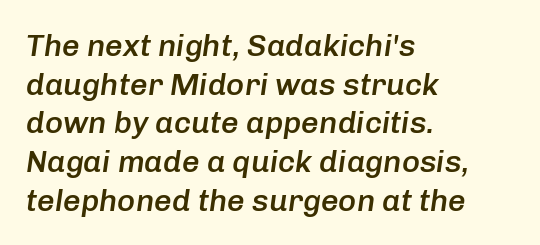
Q: Is the text bold? A: Semi-bold.
Q: Is the text italic (slanted)? A: Yes, it leans right by about 8 degrees.
Q: Is the text underlined? A: No.
Q: How is the paragraph aligned? A: Left-aligned.
Q: Is the spacing between letters normal or unusually wide? A: Normal.
Q: Is the spacing between lines tight, normal or loose? A: Normal.
Q: Width (condensed, normal, or wide)? A: Normal.
Q: Stroke contrast? A: Low.
Q: x-height? A: Medium.
Q: Monospaced? A: No.
